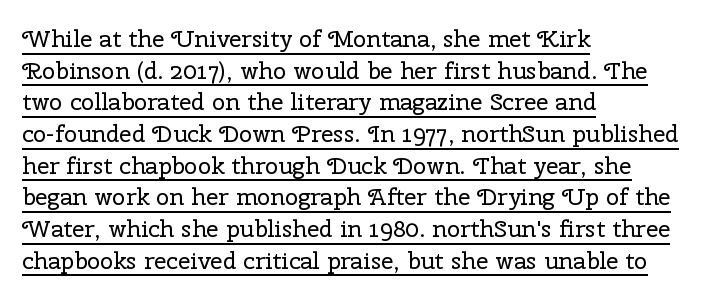
Spacing between characters is what you'd get straight out of the box. Reading down the column, the eye jumps a familiar distance to each next line. Students, observe the line beneath the letters — that is underlining. The weight would be labelled regular, book, light, or lighter still. The passage is arranged the way most books set body copy — flush left.
